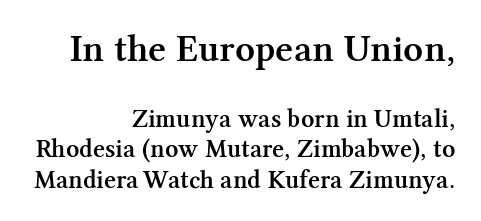
Q: Is the text bold? A: Semi-bold.
Q: Is the text italic (slanted)? A: No, it is upright.
Q: Is the typeface a serif or a sans-serif typeface? A: Serif.
Q: Is the text underlined? A: No.
Q: How is the paragraph aligned? A: Right-aligned.
Q: Is the spacing between letters normal or unusually wide? A: Normal.
Q: Which block of text is set in a larger size, the first (top) or the second (bottom)? A: The first (top) one.
Q: Width (condensed, normal, or wide)? A: Normal.
Q: Stroke contrast? A: Medium.
Q: x-height? A: Medium.
Q: Monospaced? A: No.
